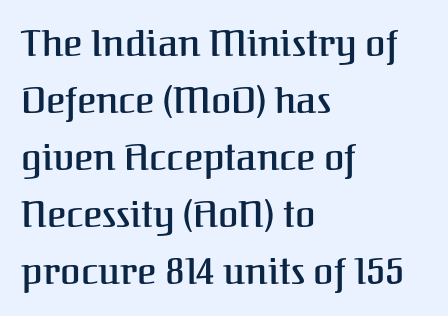
{"serif": "yes", "italic": "no", "width": "normal", "stroke_contrast": "medium", "x_height": "medium", "monospaced": "no", "underline": "no", "align": "left", "line_spacing": "normal", "line_spacing_ratio": 1.54, "letter_spacing": "normal", "letter_spacing_em": 0.0, "glyph_px": 37}
